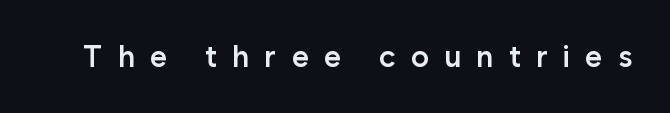
{"serif": "no", "italic": "no", "bold": "semi", "weight": "semibold", "width": "normal", "stroke_contrast": "low", "x_height": "medium", "monospaced": "no", "underline": "no", "letter_spacing": "wide", "letter_spacing_em": 0.5, "glyph_px": 30}
